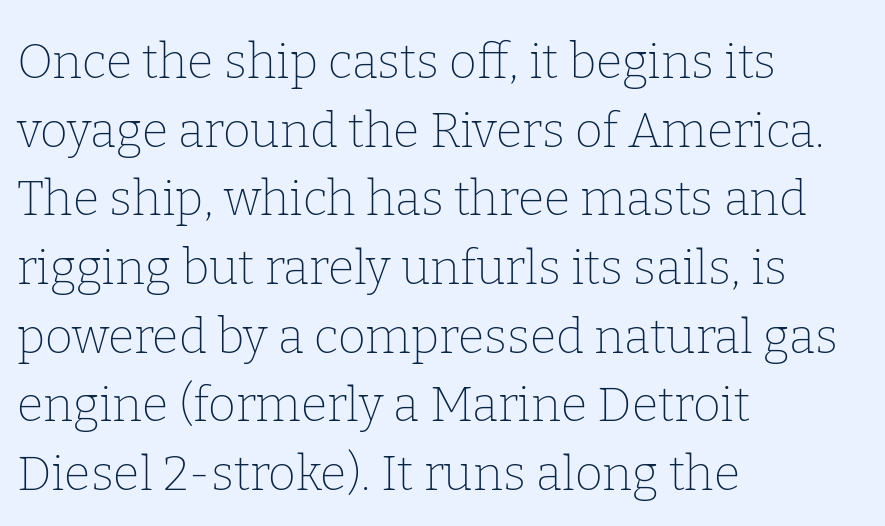
No extra tracking has been applied to these lines. Note: serifs present on the glyphs. If you drew a line through each stem, it would be perfectly vertical. These glyphs show unthickened strokes, regular width or finer.
